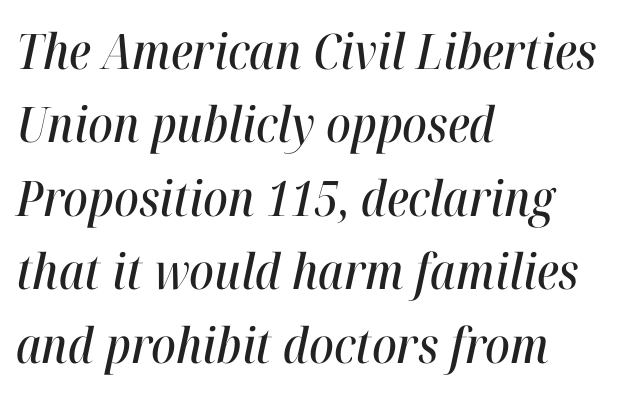
Check the space under the baseline: it is left empty. Typeset ragged right — the left edge is the straight one. The glyphs look as if they've been sheared to an angle. The passage shown is typed in a proportional face where columns would drift. Each new line begins a customary step beneath the previous one.
